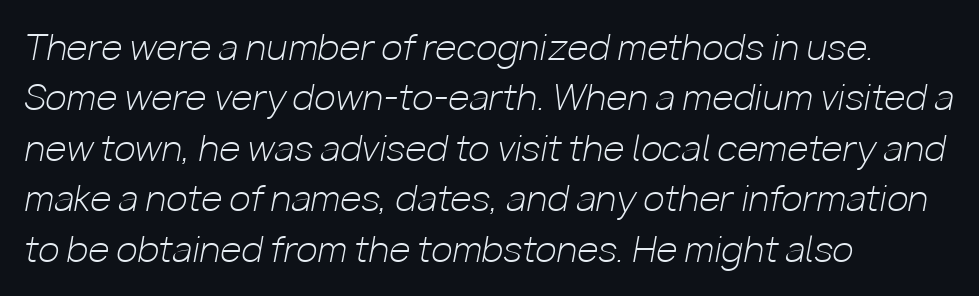
{"italic": "yes", "lean": "right", "slant_degrees": 10, "bold": "no", "weight": "light", "width": "normal", "stroke_contrast": "low", "x_height": "medium", "monospaced": "no", "underline": "no", "align": "left", "line_spacing": "normal", "line_spacing_ratio": 1.44, "letter_spacing": "normal", "letter_spacing_em": 0.0, "glyph_px": 35}
